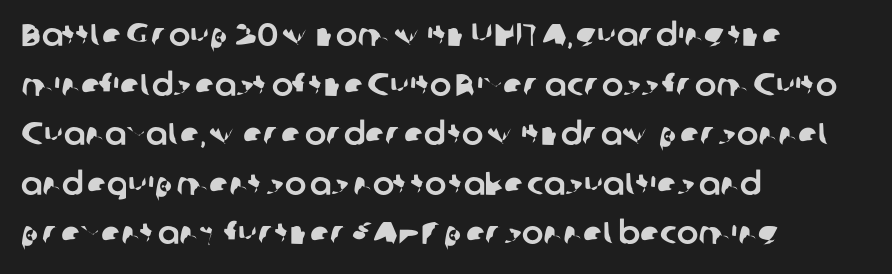
The image shows 32 px sans-serif type; set left-aligned, normal line spacing (1.55x), normal letter spacing, not underlined; low stroke contrast and a medium x-height.
